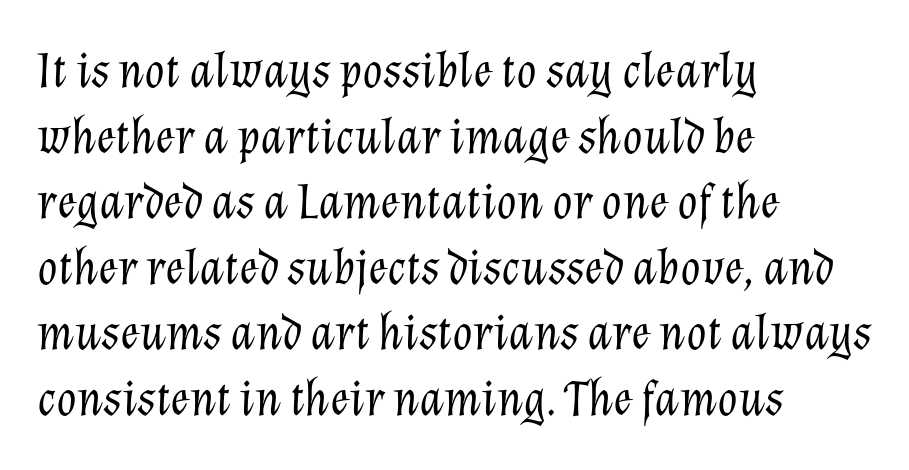
Q: Is the text bold? A: No.
Q: Is the text italic (slanted)? A: Yes, it leans right by about 12 degrees.
Q: Is the text underlined? A: No.
Q: How is the paragraph aligned? A: Left-aligned.
Q: Is the spacing between letters normal or unusually wide? A: Normal.
Q: Is the spacing between lines tight, normal or loose? A: Normal.
Q: Width (condensed, normal, or wide)? A: Normal.
Q: Stroke contrast? A: Low.
Q: x-height? A: Medium.
Q: Monospaced? A: No.
